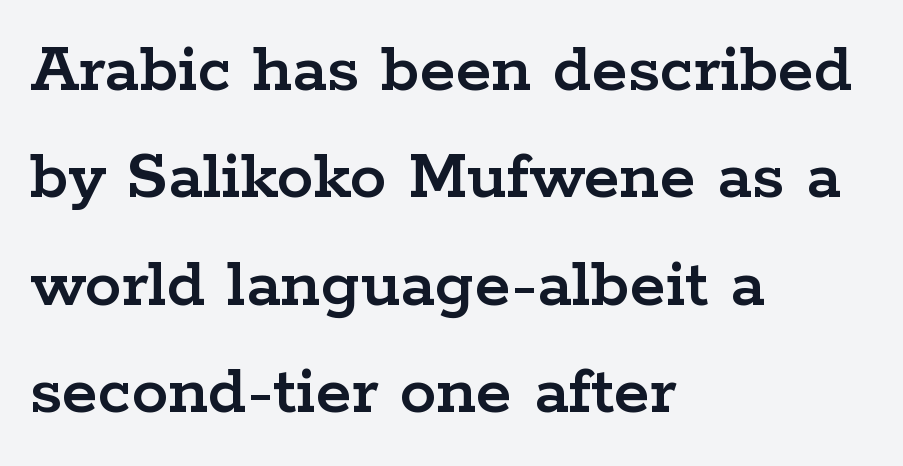
Q: Is the text italic (slanted)? A: No, it is upright.
Q: Is the typeface a serif or a sans-serif typeface? A: Serif.
Q: Is the text underlined? A: No.
Q: How is the paragraph aligned? A: Left-aligned.
Q: Is the spacing between letters normal or unusually wide? A: Normal.
Q: Is the spacing between lines tight, normal or loose? A: Normal.
Q: Width (condensed, normal, or wide)? A: Wide.
Q: Stroke contrast? A: Low.
Q: x-height? A: Medium.
Q: Monospaced? A: No.
